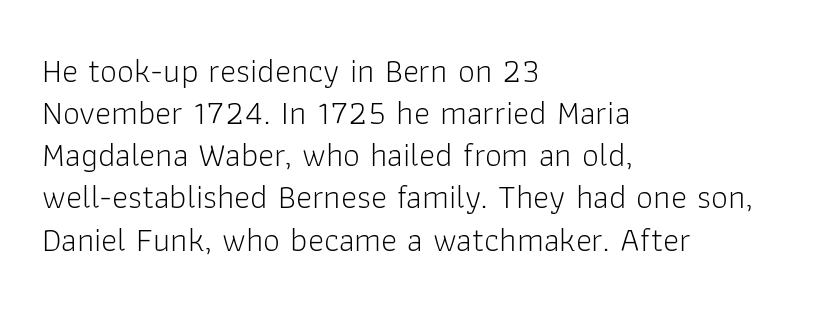
Q: Is the text bold? A: No.
Q: Is the text italic (slanted)? A: No, it is upright.
Q: Is the typeface a serif or a sans-serif typeface? A: Sans-serif.
Q: Is the text underlined? A: No.
Q: How is the paragraph aligned? A: Left-aligned.
Q: Is the spacing between letters normal or unusually wide? A: Normal.
Q: Width (condensed, normal, or wide)? A: Normal.
Q: Stroke contrast? A: Low.
Q: x-height? A: Medium.
Q: Monospaced? A: No.
